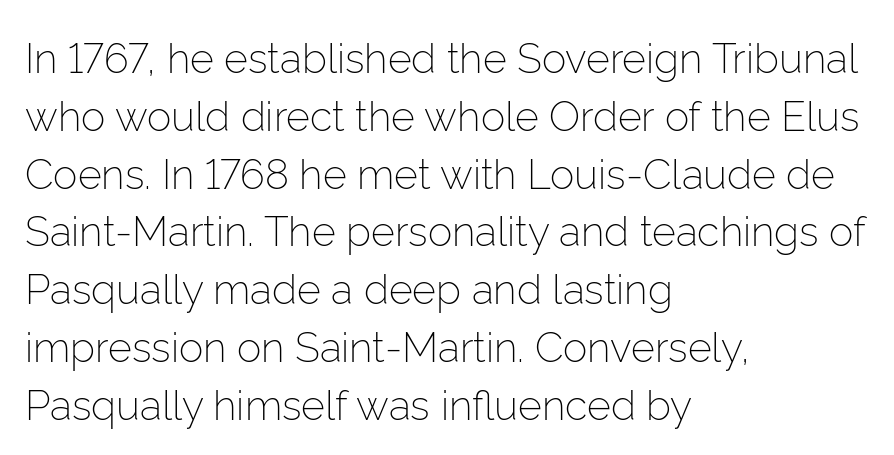
The rendering uses natural spacing where letterforms have individual widths. Weight: in the light-to-regular range. The text was rendered using a sans face with plain stroke endings. Compared with typical body copy, the letter spacing here is the same. Short and long lines alike share a common starting point at left. Type without underlining.
